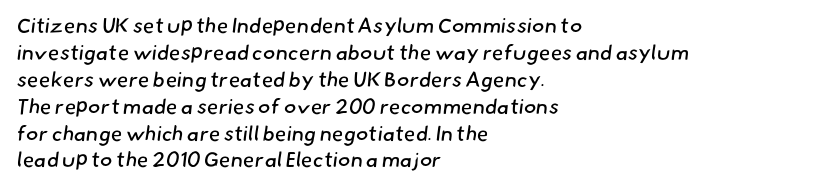
The image shows 21 px text type; set left-aligned, normal line spacing (1.28x), normal letter spacing, not underlined.
